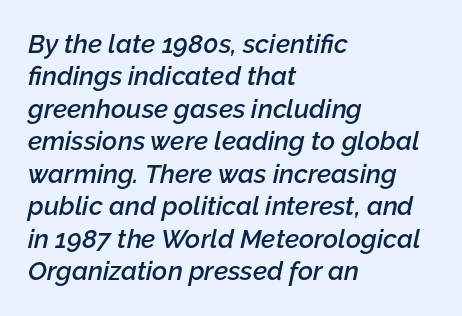
The ragged edge is on the right, which tells us the setting is flush left. Semibold letterforms, between regular and bold. The rendering uses a moderate line-height, typical for paragraphs. The face used here has a pronounced slope to its letters. The gaps between neighbouring characters are ordinary and unremarkable.
